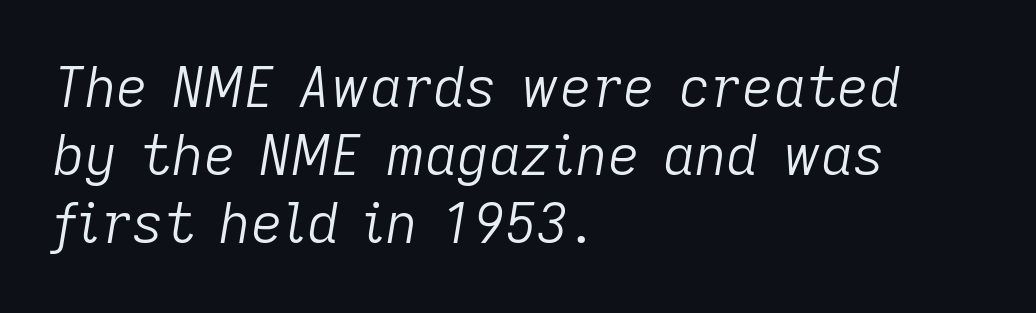
{"italic": "yes", "lean": "right", "slant_degrees": 9, "bold": "no", "weight": "light", "width": "normal", "stroke_contrast": "low", "x_height": "medium", "monospaced": "no", "underline": "no", "align": "left", "line_spacing_ratio": 1.24, "letter_spacing": "normal", "letter_spacing_em": 0.0, "glyph_px": 55}
